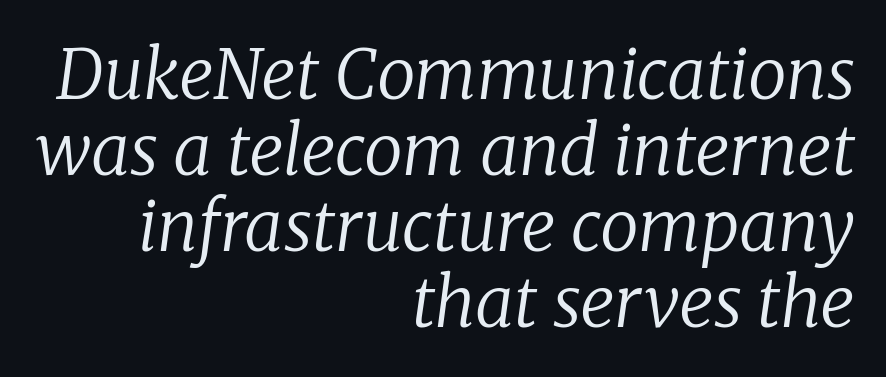
Q: Is the text bold? A: No.
Q: Is the text italic (slanted)? A: Yes, it leans right by about 8 degrees.
Q: Is the typeface a serif or a sans-serif typeface? A: Serif.
Q: Is the text underlined? A: No.
Q: How is the paragraph aligned? A: Right-aligned.
Q: Is the spacing between letters normal or unusually wide? A: Normal.
Q: Is the spacing between lines tight, normal or loose? A: Tight.
Q: Width (condensed, normal, or wide)? A: Normal.
Q: Stroke contrast? A: Low.
Q: x-height? A: Medium.
Q: Monospaced? A: No.
